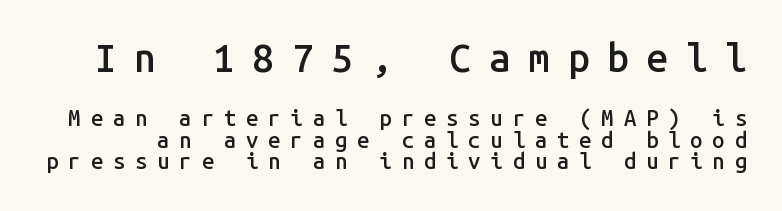
The words here are not underlined. The letters stand straight up with perfectly vertical stems. The type family on display is of the sans-serif kind. In terms of letterspacing, this is a distinctly airy, spread setting. Interline gaps are noticeably narrow in this sample. Block one is the big one; block two sits smaller underneath.
